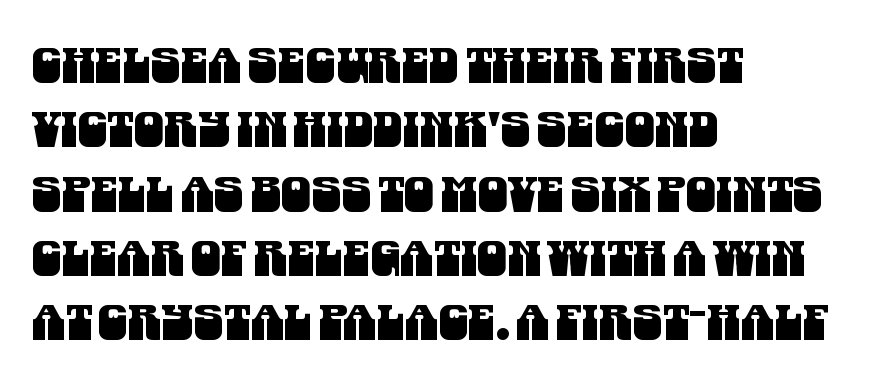
This sample is left-justified, so line endings fall wherever the words run out. Spacing verdict: proportional, widths tailored to each character. Each row of text sits above clean, open space. Does the leading feel generous? No, just average. Examine the stroke ends and you'll find no serifs.
